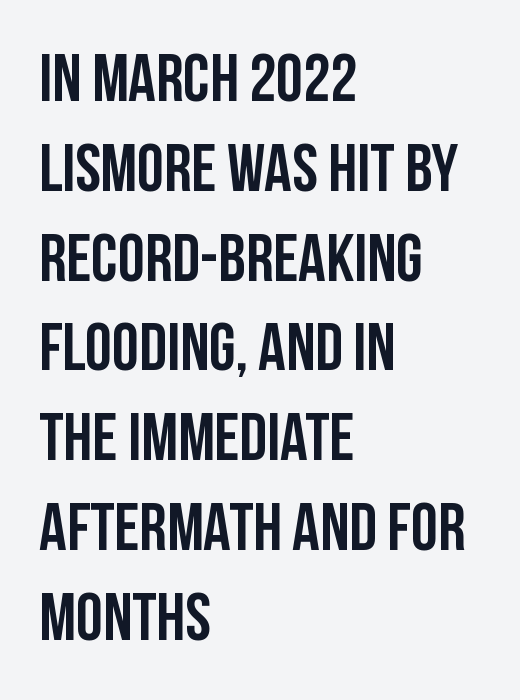
The letters advance in unequal steps, a hallmark of proportional type. Upright lettering throughout. The rows are spaced the way most documents space them. Observe the ordinary spacing: letters are neighbours, not strangers. Check where the strokes stop: nothing finishes them off — pure sans.
